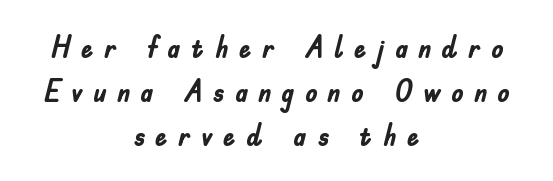
Proportional: the letters do not fall into vertical columns. Classification — sans serif. Letters rest on an invisible, unmarked baseline. One glance says typical: line gaps are just what's usual.
